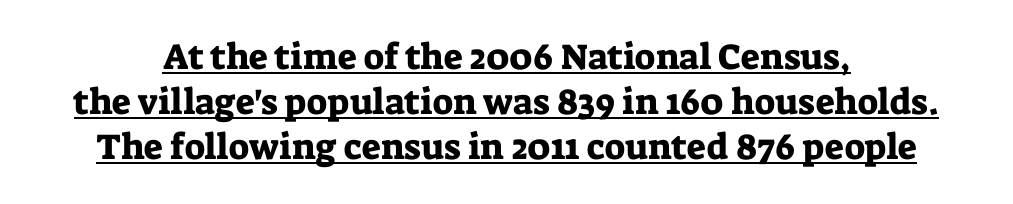
{"serif": "yes", "italic": "no", "width": "normal", "stroke_contrast": "low", "x_height": "medium", "monospaced": "no", "underline": "yes", "line_spacing": "normal", "line_spacing_ratio": 1.25, "letter_spacing": "normal", "letter_spacing_em": 0.0, "glyph_px": 36}
